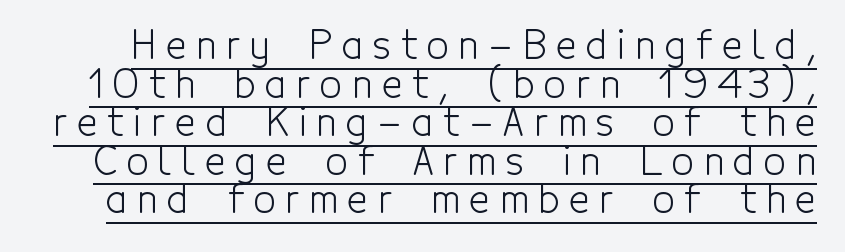
Q: Is the text bold? A: No.
Q: Is the text italic (slanted)? A: No, it is upright.
Q: Is the typeface a serif or a sans-serif typeface? A: Sans-serif.
Q: Is the text underlined? A: Yes.
Q: Is the spacing between letters normal or unusually wide? A: Unusually wide.
Q: Is the spacing between lines tight, normal or loose? A: Tight.
Q: Width (condensed, normal, or wide)? A: Condensed.
Q: x-height? A: Medium.
Q: Monospaced? A: No.
